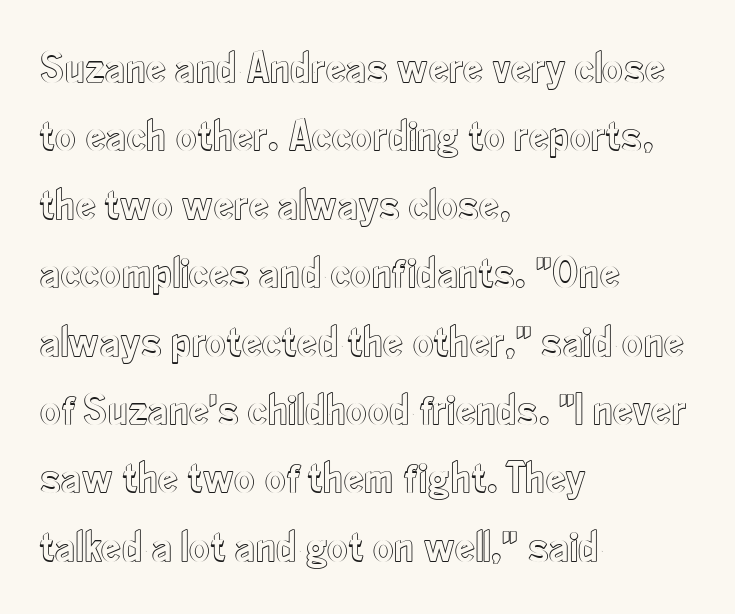
{"italic": "no", "width": "condensed", "x_height": "small", "monospaced": "no", "underline": "no", "align": "left", "line_spacing": "normal", "line_spacing_ratio": 1.52, "letter_spacing": "normal", "letter_spacing_em": 0.0, "glyph_px": 45}
